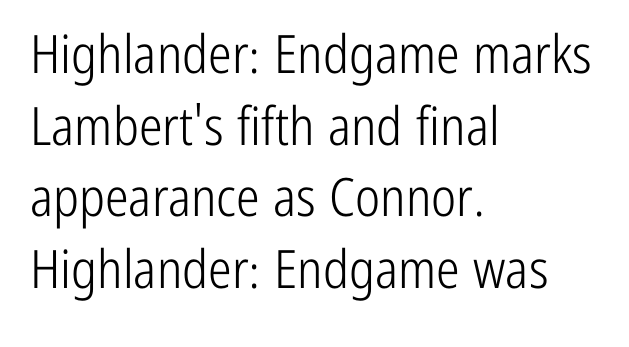
The image shows 53 px light, condensed sans-serif type, upright; set left-aligned, normal line spacing (1.35x), normal letter spacing, not underlined; low stroke contrast and a medium x-height.
